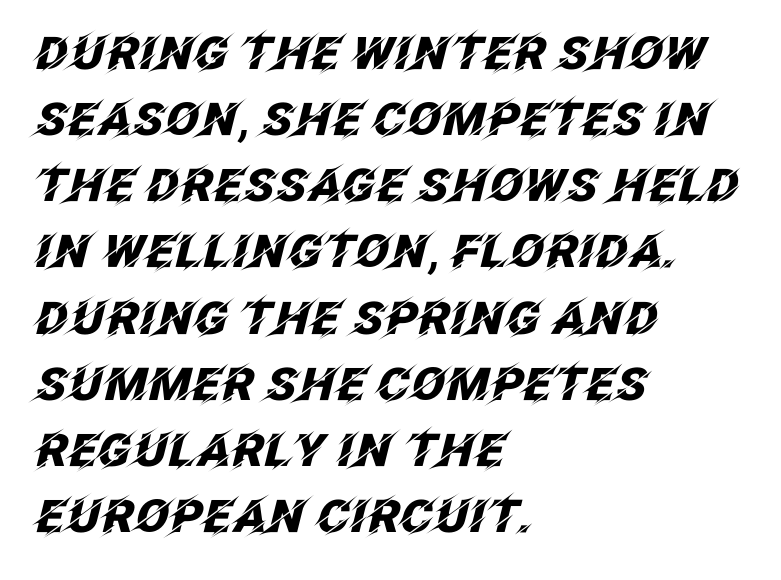
Q: Is the text bold? A: Yes.
Q: Is the text italic (slanted)? A: Yes, it leans right by about 12 degrees.
Q: Is the text underlined? A: No.
Q: How is the paragraph aligned? A: Left-aligned.
Q: Is the spacing between letters normal or unusually wide? A: Normal.
Q: Is the spacing between lines tight, normal or loose? A: Normal.
Q: Width (condensed, normal, or wide)? A: Normal.
Q: Stroke contrast? A: Low.
Q: x-height? A: Large.
Q: Monospaced? A: No.
